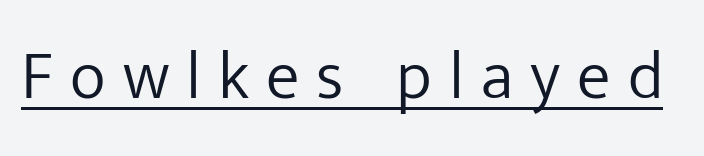
Q: Is the text bold? A: No.
Q: Is the text italic (slanted)? A: No, it is upright.
Q: Is the typeface a serif or a sans-serif typeface? A: Sans-serif.
Q: Is the text underlined? A: Yes.
Q: Is the spacing between letters normal or unusually wide? A: Unusually wide.
Q: Width (condensed, normal, or wide)? A: Normal.
Q: Stroke contrast? A: Low.
Q: x-height? A: Medium.
Q: Monospaced? A: No.
